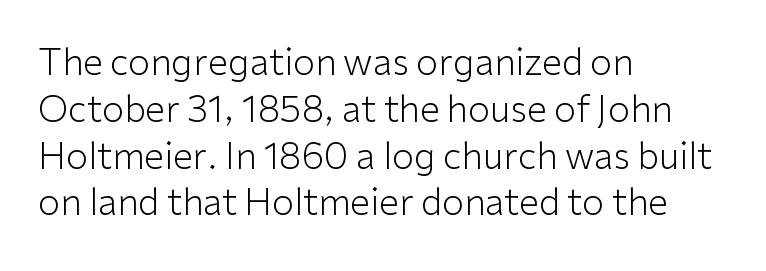
Q: Is the text bold? A: No.
Q: Is the text italic (slanted)? A: No, it is upright.
Q: Is the typeface a serif or a sans-serif typeface? A: Sans-serif.
Q: Is the text underlined? A: No.
Q: How is the paragraph aligned? A: Left-aligned.
Q: Is the spacing between letters normal or unusually wide? A: Normal.
Q: Is the spacing between lines tight, normal or loose? A: Normal.
Q: Width (condensed, normal, or wide)? A: Normal.
Q: Stroke contrast? A: Low.
Q: x-height? A: Medium.
Q: Monospaced? A: No.
